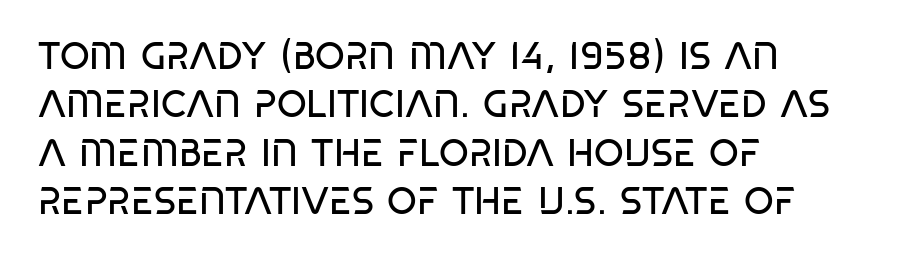
{"serif": "no", "bold": "no", "weight": "regular", "width": "condensed", "stroke_contrast": "low", "x_height": "large", "monospaced": "no", "underline": "no", "align": "left", "line_spacing": "normal", "line_spacing_ratio": 1.27, "letter_spacing": "normal", "letter_spacing_em": 0.0, "glyph_px": 38}
